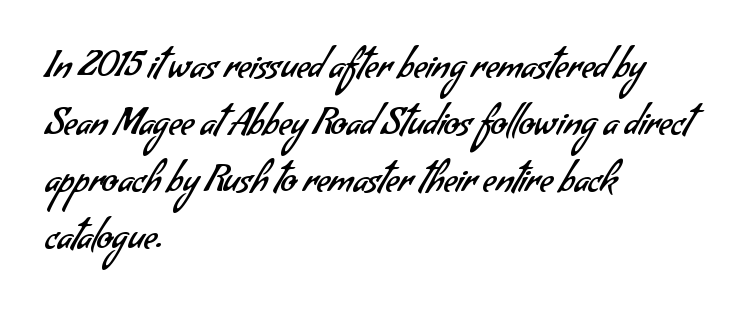
Q: Is the text bold? A: No.
Q: Is the typeface a serif or a sans-serif typeface? A: Sans-serif.
Q: Is the text underlined? A: No.
Q: How is the paragraph aligned? A: Left-aligned.
Q: Is the spacing between letters normal or unusually wide? A: Normal.
Q: Is the spacing between lines tight, normal or loose? A: Normal.
Q: Width (condensed, normal, or wide)? A: Normal.
Q: Stroke contrast? A: Low.
Q: x-height? A: Small.
Q: Monospaced? A: No.
